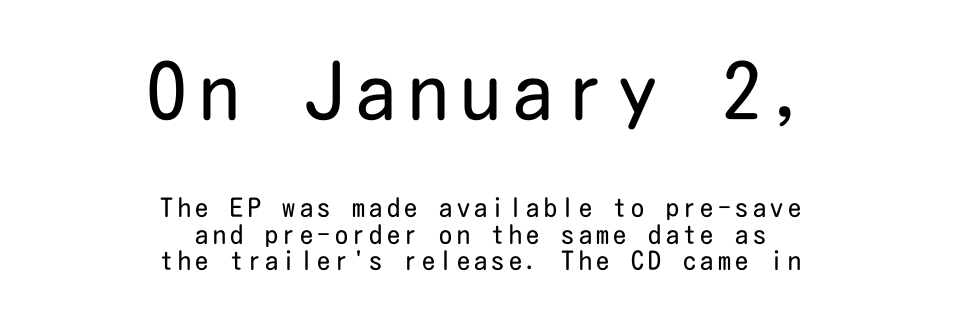
The image shows 78 px regular-weight, condensed sans-serif type, upright; set centered, tight line spacing (1.03x), not underlined; the first (top) block is 3.0x larger; low stroke contrast and a medium x-height.
